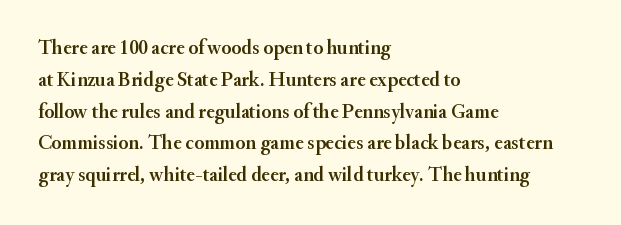
{"italic": "no", "underline": "no", "align": "left", "line_spacing": "normal", "line_spacing_ratio": 1.59, "letter_spacing": "normal", "letter_spacing_em": 0.0, "glyph_px": 20}
